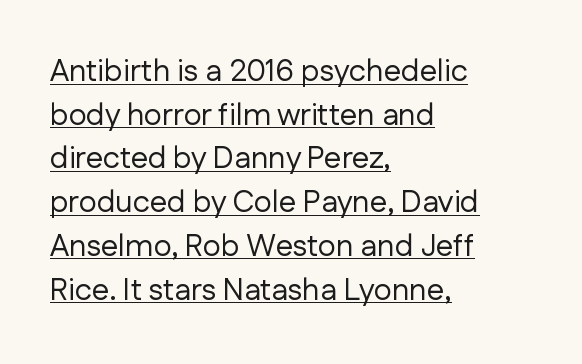
The passage is arranged the way most books set body copy — flush left. Honestly, the row spacing looks completely unremarkable. Bold? No — there's no thickening of the strokes. The font family rendered here belongs to the sans-serif group. The lettering holds an erect, upright posture throughout.
